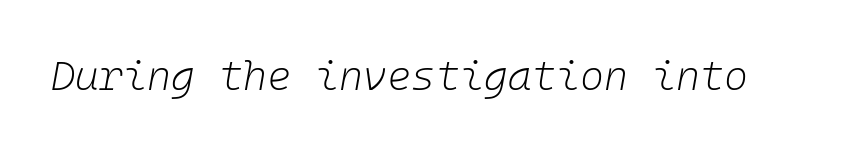
Is the stroke heavy? The answer is a plain regular-or-lighter. The letterforms sit shoulder to shoulder at normal distance. This is oblique type, the kind used for emphasis or titles. The passage shown is not underscored anywhere.
